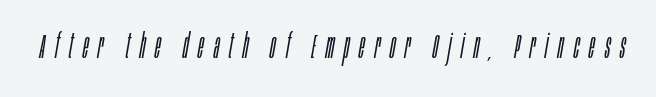
Slant detected: the letters are inclined. No heavy texture on the line: the type isn't bold. Spacing between characters has been opened up far beyond the box default. Do the characters align in a grid? No, the font is proportional. Underline: absent.
